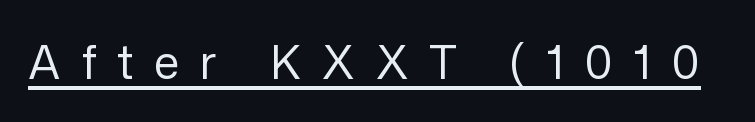
{"serif": "no", "italic": "no", "bold": "no", "weight": "regular", "width": "normal", "stroke_contrast": "low", "x_height": "medium", "monospaced": "no", "underline": "yes", "letter_spacing": "wide", "letter_spacing_em": 0.46, "glyph_px": 46}
